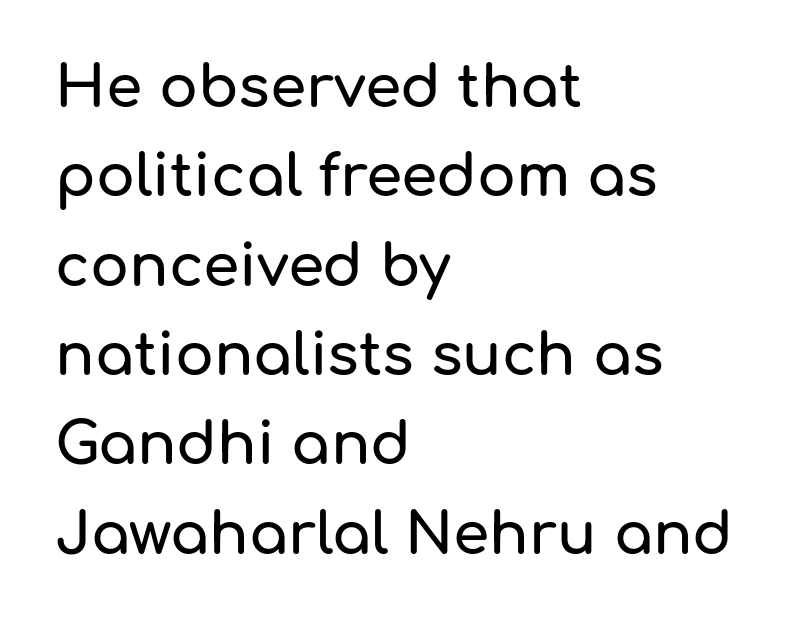
The face used here is rendered with its standard letterfit. Descenders hang freely into open space. This sample has the flowing, uneven cadence of proportional lettering. Nothing sits at the stroke ends, so this counts as sans-serif.
